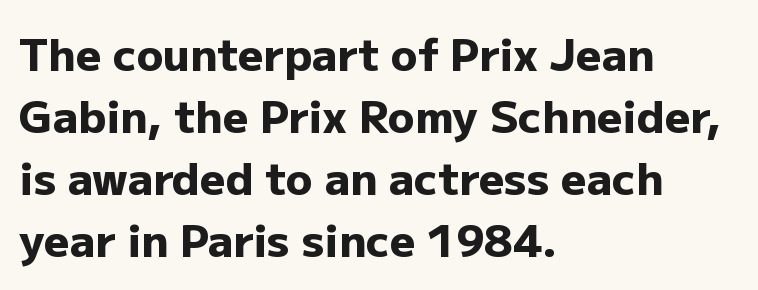
Q: Is the text bold? A: Yes.
Q: Is the text italic (slanted)? A: No, it is upright.
Q: Is the typeface a serif or a sans-serif typeface? A: Sans-serif.
Q: Is the text underlined? A: No.
Q: How is the paragraph aligned? A: Left-aligned.
Q: Is the spacing between letters normal or unusually wide? A: Normal.
Q: Is the spacing between lines tight, normal or loose? A: Normal.
Q: Width (condensed, normal, or wide)? A: Normal.
Q: Stroke contrast? A: Low.
Q: x-height? A: Medium.
Q: Monospaced? A: No.
